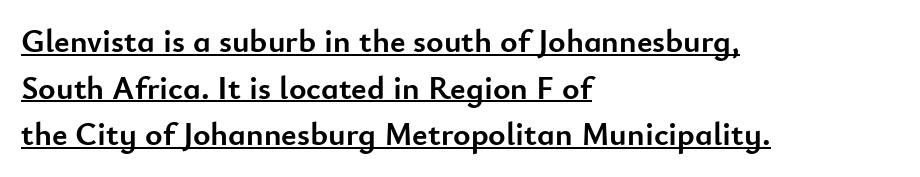
The image shows 33 px semibold sans-serif type, upright; set left-aligned, normal line spacing (1.41x), normal letter spacing, underlined; low stroke contrast and a small x-height.
